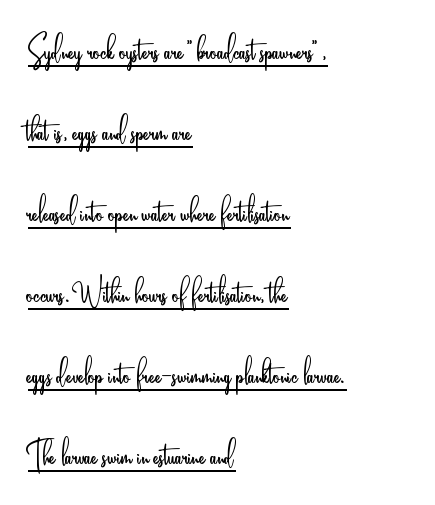
Q: Is the text bold? A: No.
Q: Is the typeface a serif or a sans-serif typeface? A: Sans-serif.
Q: Is the text underlined? A: Yes.
Q: How is the paragraph aligned? A: Left-aligned.
Q: Is the spacing between letters normal or unusually wide? A: Normal.
Q: Is the spacing between lines tight, normal or loose? A: Loose.
Q: Width (condensed, normal, or wide)? A: Condensed.
Q: Stroke contrast? A: Low.
Q: x-height? A: Small.
Q: Monospaced? A: No.
